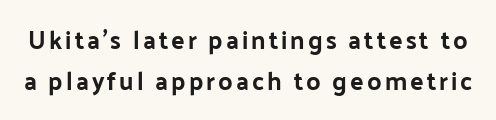
The image shows 25 px text type, upright; set normal line spacing (1.65x), not underlined.
